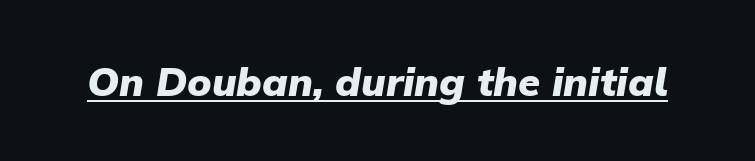
The image shows 40 px heavy type, italic (leaning right); set normal letter spacing, underlined; low stroke contrast and a medium x-height.
